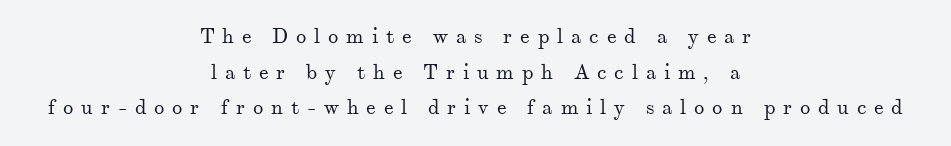
The image shows 21 px text type, upright; set centered, normal line spacing (1.7x), unusually wide letter spacing (+0.37 em), not underlined.
